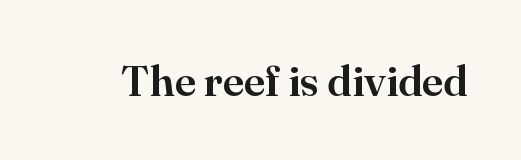
Each letter's strokes conclude with small projecting serifs. No word sits above an underline. Do the characters align in a grid? No, the font is proportional. The typography opts for an upright posture over an oblique one.
